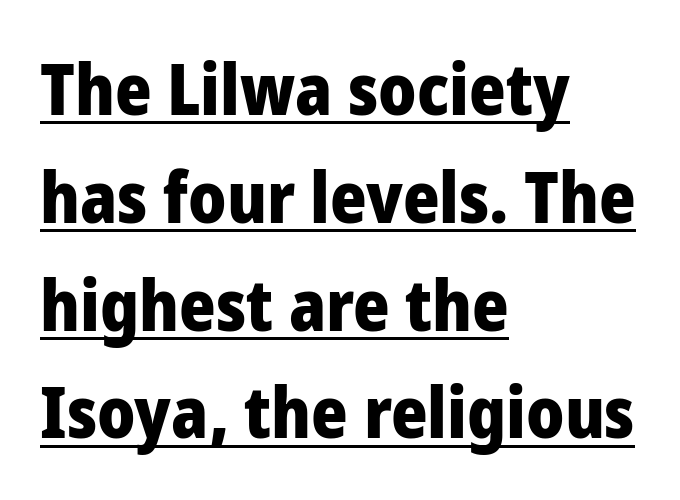
The letters are bold, with thick, heavy strokes. The rag falls on the right side of this text block. Do the characters align in a grid? No, the font is proportional. Each new line begins a customary step beneath the previous one.
